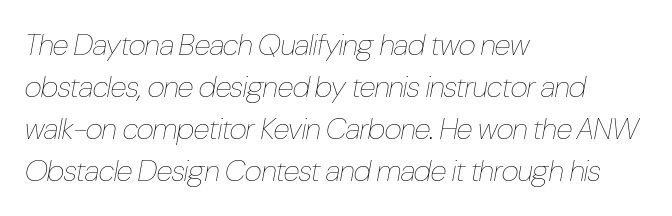
Which margin do the lines hug? The left one — the right edge is uneven. These lines sit exactly where default settings would place them. Notice how the stems are inclined rather than vertical — that's the hallmark of italics. The font sits on the lighter half of the weight spectrum, regular included. Plain, unruled lines of type.
